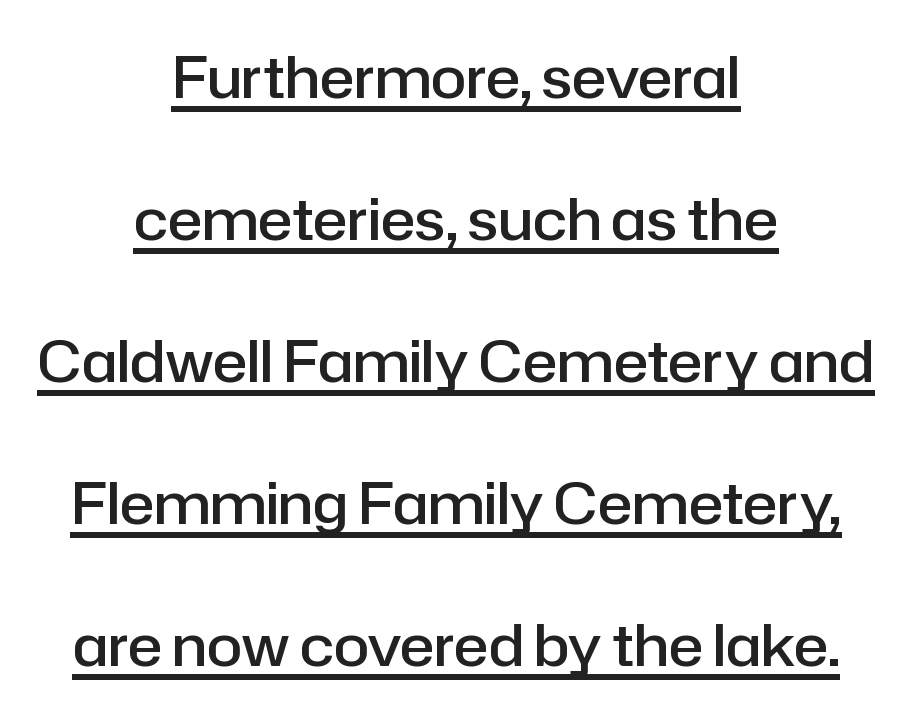
Semibold letterforms, between regular and bold. Neither beginnings nor endings align; midpoints do. I'd call this a sans setting — the letters go barefoot. The letters stand upright; this is a roman face. Varying glyph widths throughout — classic text-font behaviour. Glyph-to-glyph distance matches everyday printed text.
